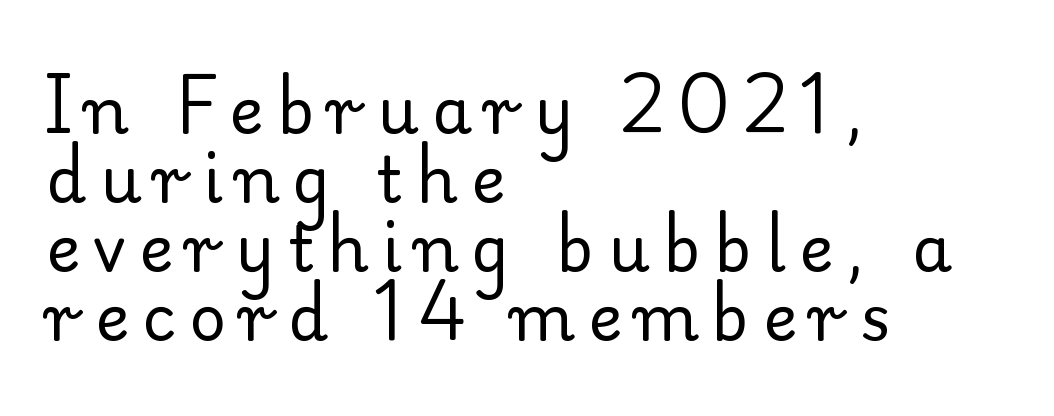
{"serif": "yes", "italic": "no", "bold": "no", "weight": "regular", "width": "normal", "stroke_contrast": "low", "x_height": "small", "monospaced": "no", "underline": "no", "align": "left", "line_spacing": "tight", "line_spacing_ratio": 1.08, "letter_spacing": "wide", "letter_spacing_em": 0.21, "glyph_px": 64}
